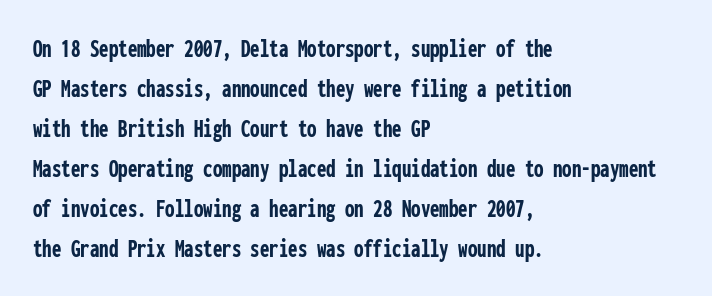
{"italic": "no", "bold": "yes", "underline": "no", "align": "left", "line_spacing": "normal", "line_spacing_ratio": 1.48, "letter_spacing": "normal", "letter_spacing_em": 0.0, "glyph_px": 27}
